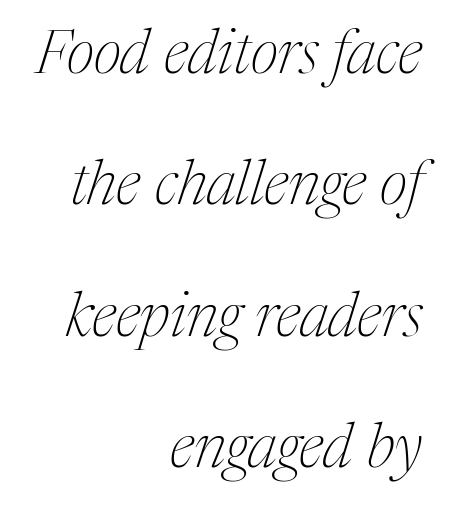
The image shows 62 px thin serif type, italic (leaning right); set right-aligned, loose line spacing (2.12x), normal letter spacing, not underlined; medium stroke contrast and a medium x-height.
